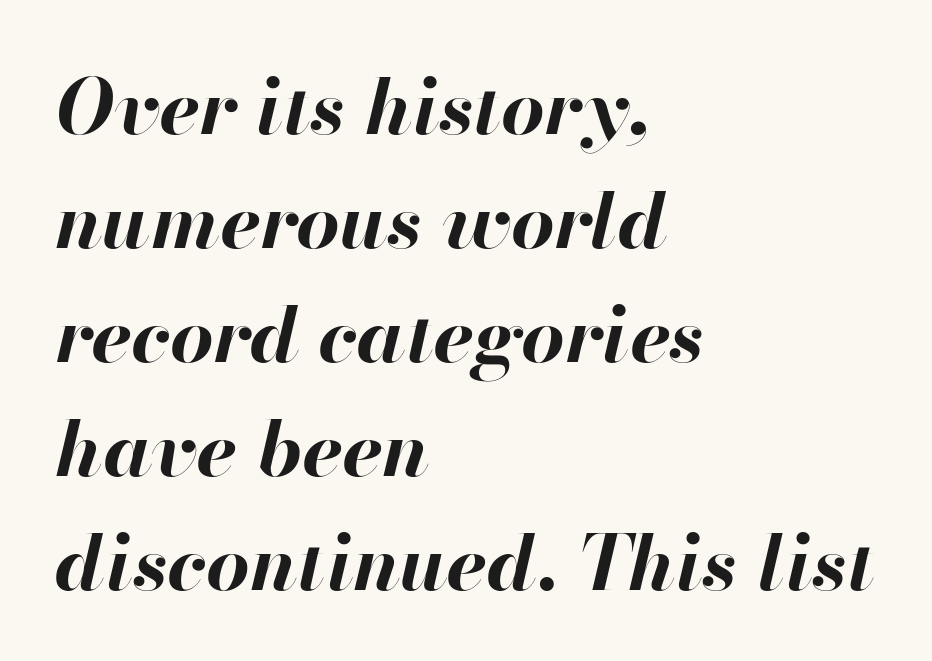
Is this a fixed-width face? No — the glyphs have proportional, varying widths. Nothing unusual about the tracking: characters are spaced as the font intends. Normally led — the rows are evenly, conventionally spaced. Underlining? Definitely not there. These words are printed bold, with thick strokes throughout.
